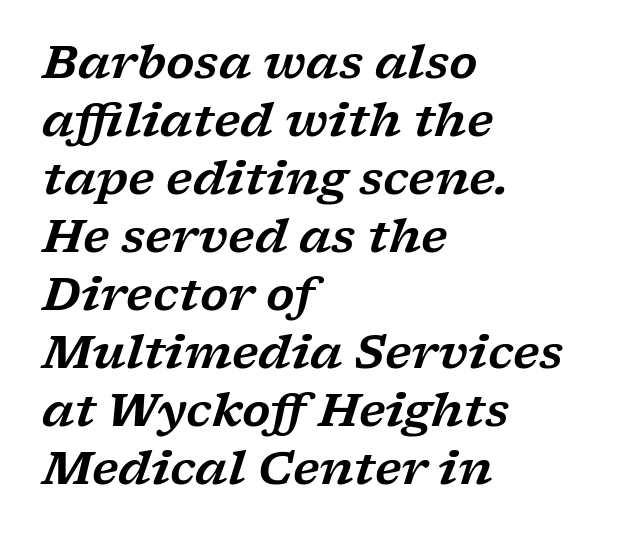
Is the block centered? No — it sits flush against the left margin. Bare-footed words on every line. The rendering shows small feet on the letterforms — a serif design. The face used here is rendered with its standard letterfit.
